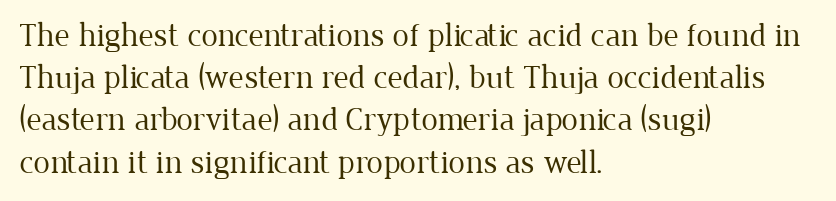
{"serif": "yes", "italic": "no", "bold": "no", "weight": "regular", "width": "normal", "stroke_contrast": "low", "x_height": "medium", "monospaced": "no", "underline": "no", "align": "left", "line_spacing": "normal", "line_spacing_ratio": 1.28, "letter_spacing": "normal", "letter_spacing_em": 0.0, "glyph_px": 33}
